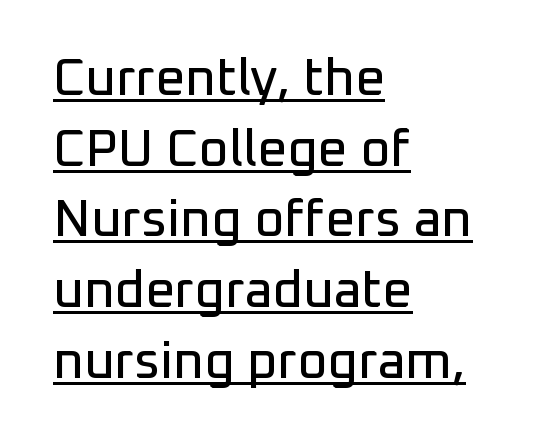
This rendering uses left alignment, leaving the right contour irregular. Like a heading marked for emphasis, these lines bear an underscore. Think of a printed novel: that variable character pitch is what you see here. Is this a sans? Yes — the strokes have no serifs.
